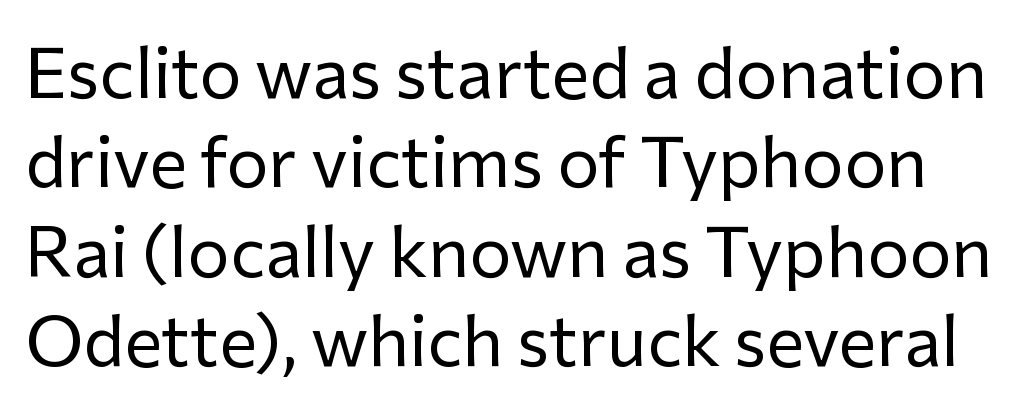
Q: Is the text bold? A: No.
Q: Is the text italic (slanted)? A: No, it is upright.
Q: Is the typeface a serif or a sans-serif typeface? A: Sans-serif.
Q: Is the text underlined? A: No.
Q: Is the spacing between letters normal or unusually wide? A: Normal.
Q: Is the spacing between lines tight, normal or loose? A: Normal.
Q: Width (condensed, normal, or wide)? A: Normal.
Q: Stroke contrast? A: Low.
Q: x-height? A: Medium.
Q: Monospaced? A: No.
